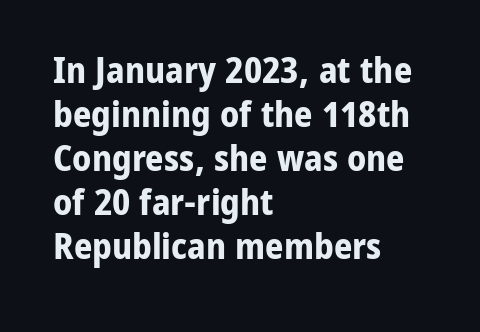
The image shows 36 px bold sans-serif type, upright; set left-aligned, line spacing 1.22x, normal letter spacing, not underlined; low stroke contrast and a medium x-height.
